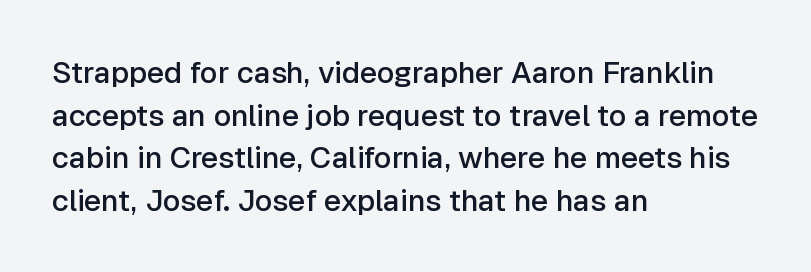
The image shows 30 px semibold sans-serif type, upright; set left-aligned, normal line spacing (1.42x), normal letter spacing, not underlined; low stroke contrast and a medium x-height.
